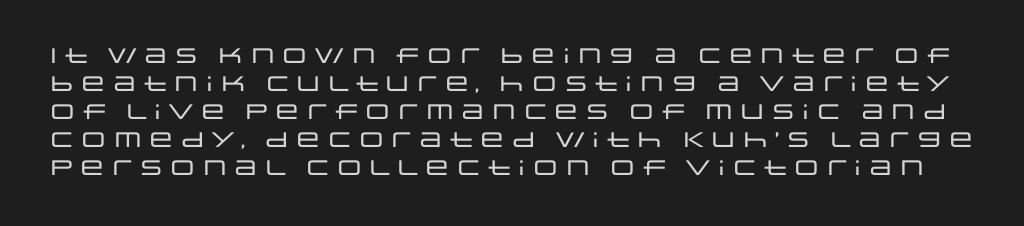
Q: Is the text italic (slanted)? A: No, it is upright.
Q: Is the text underlined? A: No.
Q: Is the spacing between letters normal or unusually wide? A: Normal.
Q: Is the spacing between lines tight, normal or loose? A: Normal.
